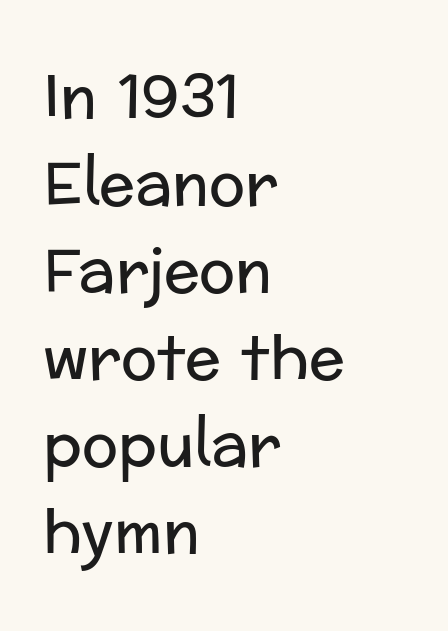
The typeface chosen for these lines omits serifs. This sample uses an upright cut, with every glyph sitting square on the baseline. The letterforms sit shoulder to shoulder at normal distance. Descenders hang freely into open space. A typesetter would call this proportional, since set widths differ per character. Evenly set lines give the paragraph a standard silhouette.
